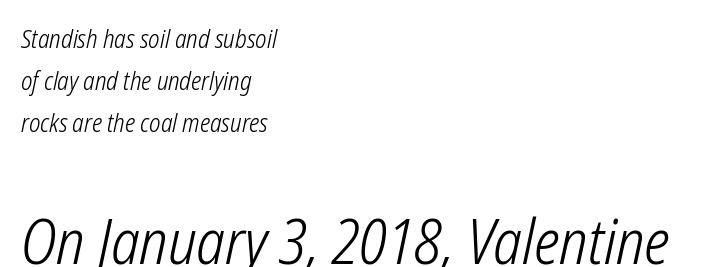
Is this a heavy cut? Hardly; it is regular or lighter. Slant detected: the letters are inclined. Observe the ordinary spacing: letters are neighbours, not strangers. Reading down the block, your eye returns to a fixed left position each line. You could not count columns in this text — the font is proportionally spaced.
